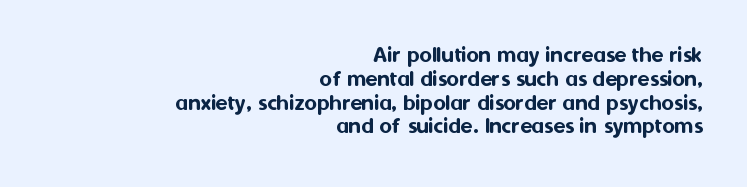
Q: Is the text italic (slanted)? A: No, it is upright.
Q: Is the text underlined? A: No.
Q: How is the paragraph aligned? A: Right-aligned.
Q: Is the spacing between letters normal or unusually wide? A: Normal.
Q: Is the spacing between lines tight, normal or loose? A: Tight.
